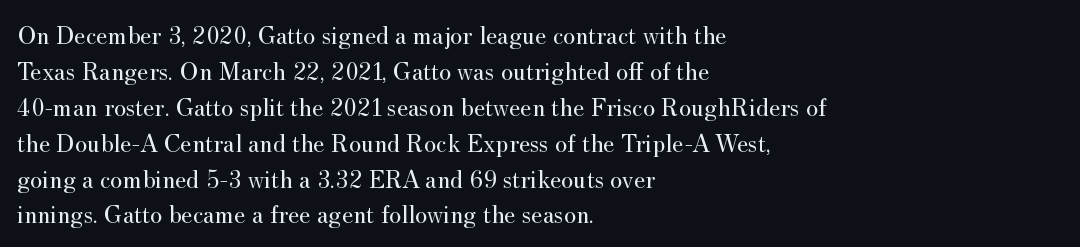
{"italic": "no", "bold": "no", "underline": "no", "align": "left", "line_spacing": "normal", "line_spacing_ratio": 1.38, "letter_spacing": "normal", "letter_spacing_em": 0.0, "glyph_px": 26}
